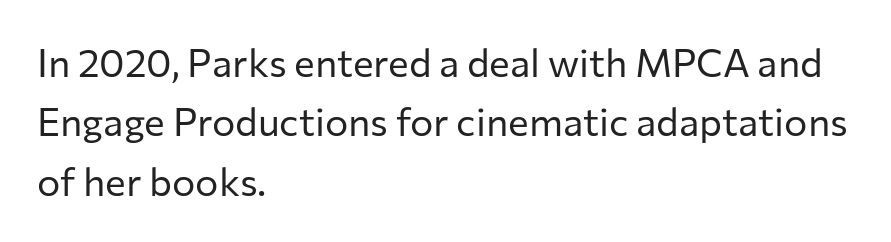
Letters have the restrained weight of plain body copy at most. Grotesque or geometric, the face here clearly has no serifs. Think of a printed novel: that variable character pitch is what you see here. This is roman type, the default non-slanted kind.
